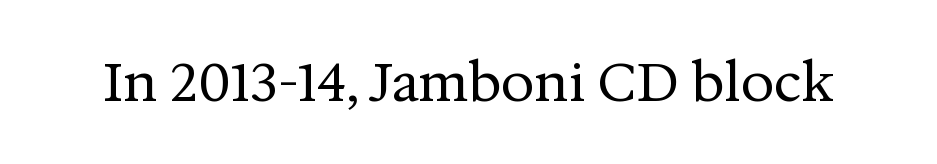
The image shows 53 px regular-weight serif type, upright; set normal letter spacing, not underlined; medium stroke contrast and a medium x-height.
